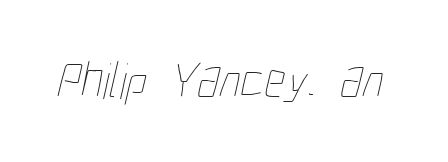
{"bold": "no", "weight": "thin", "width": "condensed", "stroke_contrast": "low", "x_height": "medium", "monospaced": "no", "underline": "no", "letter_spacing": "normal", "letter_spacing_em": 0.0, "glyph_px": 51}
